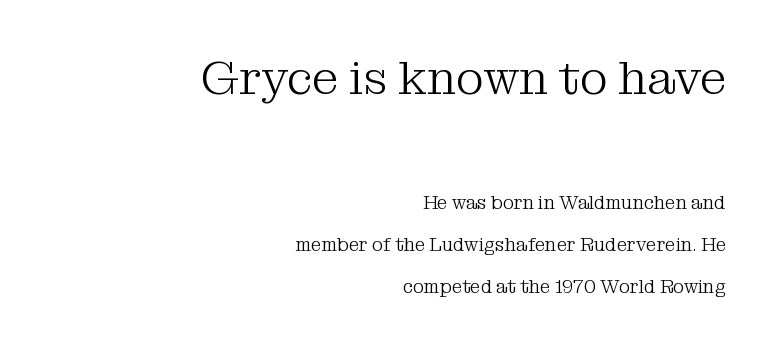
Descenders hang freely into open space. The line texture is even and compact thanks to regular tracking. This rendering uses right alignment, leaving the left contour irregular. Unlike italic type, these characters show no tilt at all. A light-to-regular cut is what we see here. The letters carry serifs — small finishing strokes at the ends of their stems.
